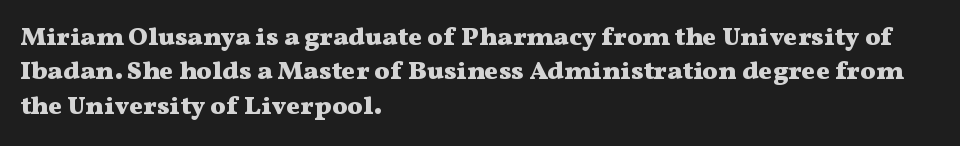
The image shows 26 px bold type, upright; set left-aligned, normal line spacing (1.32x), normal letter spacing, not underlined.
